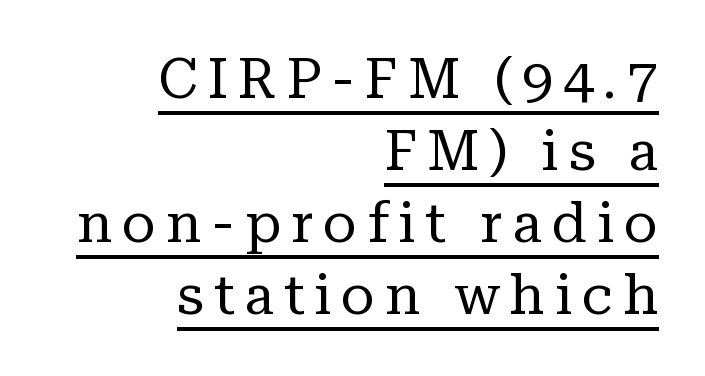
{"serif": "yes", "italic": "no", "bold": "no", "weight": "regular", "width": "normal", "stroke_contrast": "low", "x_height": "medium", "monospaced": "no", "underline": "yes", "align": "right", "line_spacing": "normal", "line_spacing_ratio": 1.31, "glyph_px": 55}
